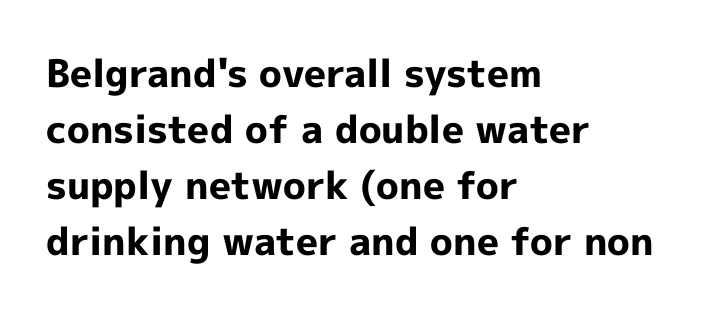
Q: Is the text bold? A: Yes.
Q: Is the text italic (slanted)? A: No, it is upright.
Q: Is the typeface a serif or a sans-serif typeface? A: Sans-serif.
Q: Is the text underlined? A: No.
Q: How is the paragraph aligned? A: Left-aligned.
Q: Is the spacing between letters normal or unusually wide? A: Normal.
Q: Is the spacing between lines tight, normal or loose? A: Normal.
Q: Width (condensed, normal, or wide)? A: Normal.
Q: x-height? A: Medium.
Q: Monospaced? A: No.
